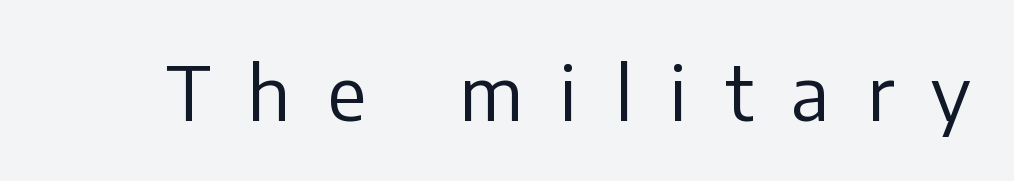
Q: Is the text bold? A: No.
Q: Is the text italic (slanted)? A: No, it is upright.
Q: Is the typeface a serif or a sans-serif typeface? A: Sans-serif.
Q: Is the text underlined? A: No.
Q: Is the spacing between letters normal or unusually wide? A: Unusually wide.
Q: Width (condensed, normal, or wide)? A: Normal.
Q: Stroke contrast? A: Low.
Q: x-height? A: Medium.
Q: Monospaced? A: No.
